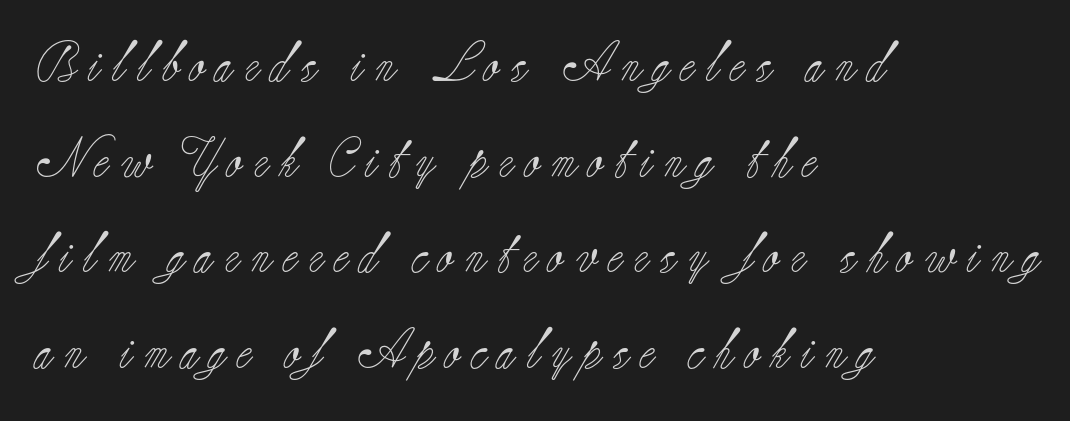
The image shows 40 px light serif type; set left-aligned, loose line spacing (2.39x), unusually wide letter spacing (+0.29 em), not underlined; low stroke contrast and a small x-height.
